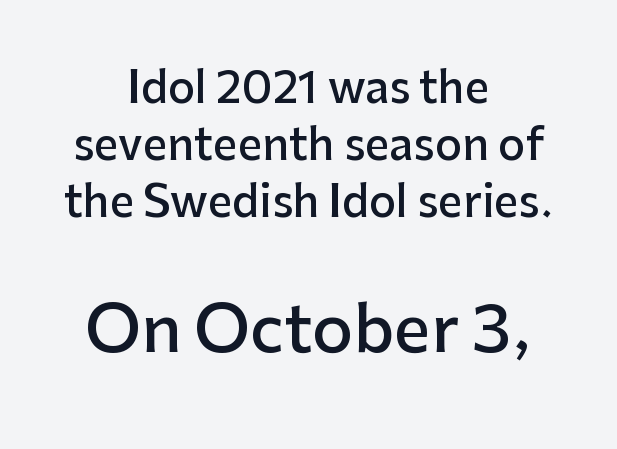
{"serif": "no", "italic": "no", "bold": "semi", "weight": "semibold", "width": "normal", "stroke_contrast": "low", "x_height": "medium", "monospaced": "no", "underline": "no", "align": "center", "line_spacing": "normal", "line_spacing_ratio": 1.32, "letter_spacing": "normal", "letter_spacing_em": 0.0, "larger_block": "second", "size_ratio": 1.49, "glyph_px": 64}
